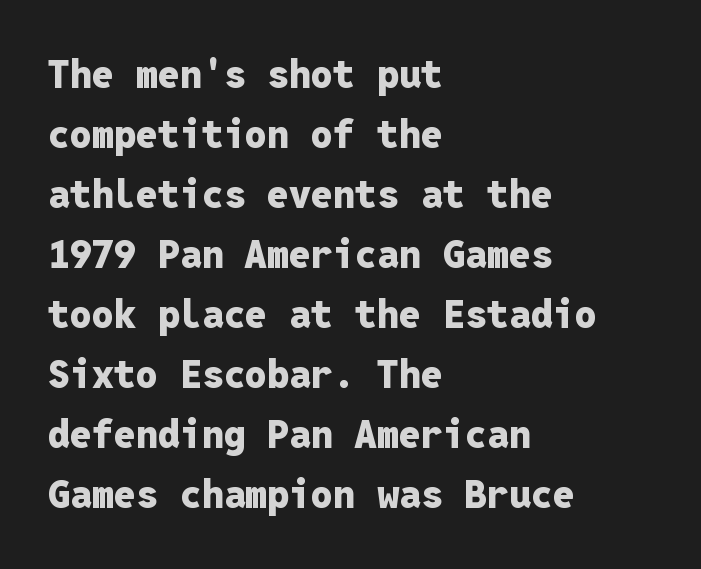
Rule under the text: the space is simply empty. Whoever set this chose a conventional vertical rhythm. Here the designer chose a console-style face with uniform glyph widths. The rendering anchors every line to the left-hand side.
